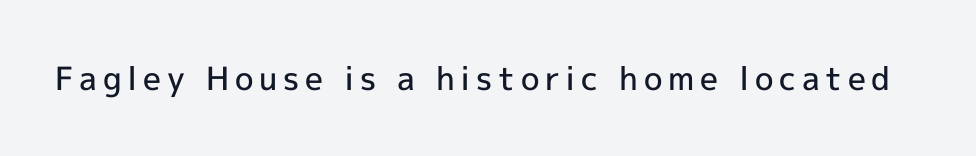
The image shows 32 px semibold sans-serif type, upright; set not underlined; a medium x-height.
